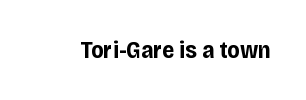
The image shows 24 px bold type, upright; set normal letter spacing, not underlined.
